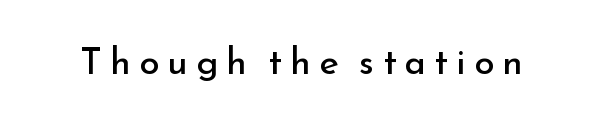
Has an underline been added? It has not. The face used here is a sans, in the tradition of grotesques and geometrics. Note the varied advance widths — an 'i' is clearly narrower than an 'm'. The weight would be labelled regular, book, light, or lighter still. This sample uses an upright cut, with every glyph sitting square on the baseline.
